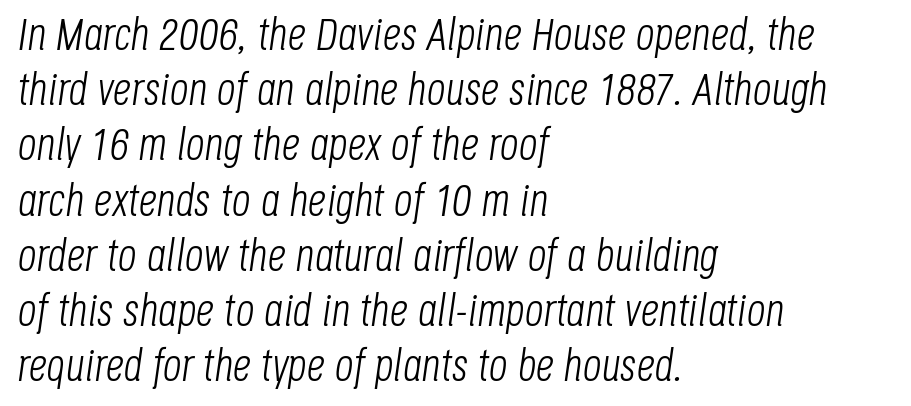
Descender tails drop into unmarked territory. The text block is weighted toward the left margin, trailing off unevenly rightward. Looks like regular typesetting: each glyph gets only the width it needs. Short note: letters normally spaced. Would a proofreader flag this as italicized? Yes.
